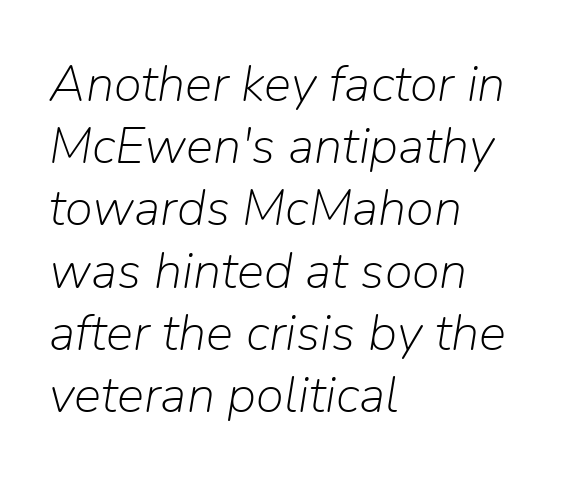
Q: Is the text bold? A: No.
Q: Is the text italic (slanted)? A: Yes, it leans right by about 9 degrees.
Q: Is the text underlined? A: No.
Q: How is the paragraph aligned? A: Left-aligned.
Q: Is the spacing between letters normal or unusually wide? A: Normal.
Q: Width (condensed, normal, or wide)? A: Normal.
Q: Stroke contrast? A: Low.
Q: x-height? A: Medium.
Q: Monospaced? A: No.
